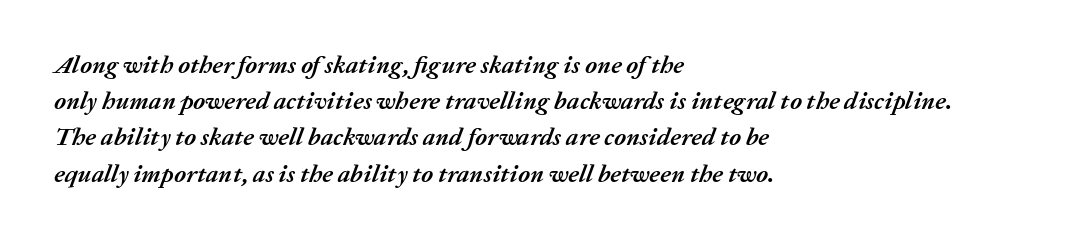
The image shows 25 px bold type, italic (leaning right); set left-aligned, normal line spacing (1.45x), normal letter spacing, not underlined.
